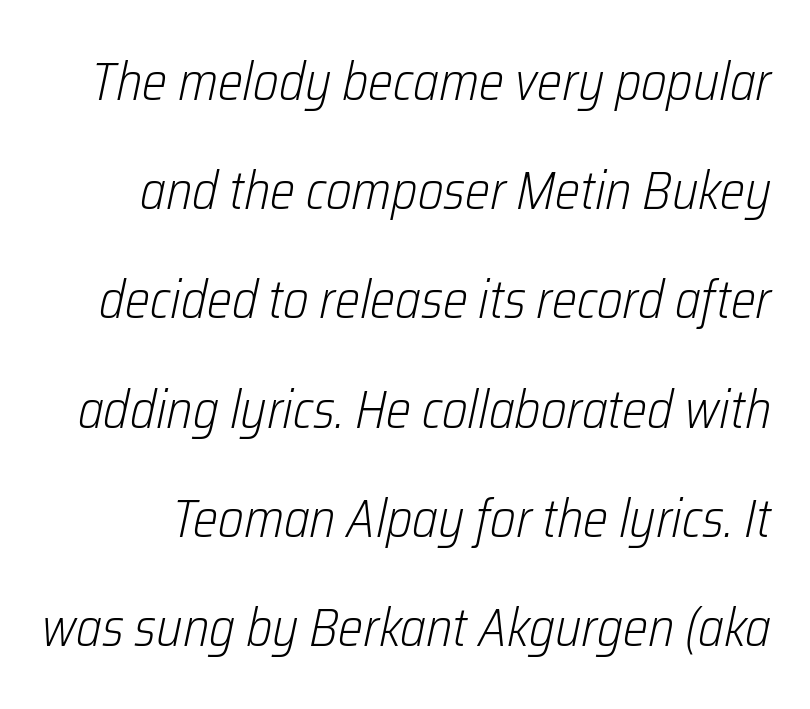
Q: Is the text bold? A: No.
Q: Is the text italic (slanted)? A: Yes, it leans right by about 12 degrees.
Q: Is the text underlined? A: No.
Q: Is the spacing between letters normal or unusually wide? A: Normal.
Q: Is the spacing between lines tight, normal or loose? A: Loose.
Q: Width (condensed, normal, or wide)? A: Condensed.
Q: Stroke contrast? A: Low.
Q: x-height? A: Medium.
Q: Monospaced? A: No.
